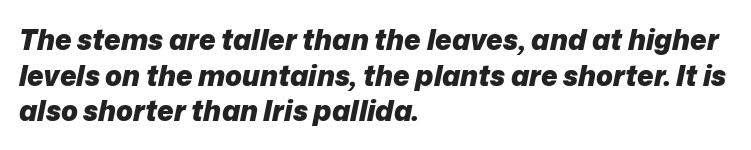
{"italic": "yes", "lean": "right", "slant_degrees": 12, "bold": "yes", "weight": "heavy", "width": "normal", "stroke_contrast": "low", "x_height": "medium", "monospaced": "no", "underline": "no", "align": "left", "line_spacing": "normal", "line_spacing_ratio": 1.27, "letter_spacing": "normal", "letter_spacing_em": 0.0, "glyph_px": 28}
